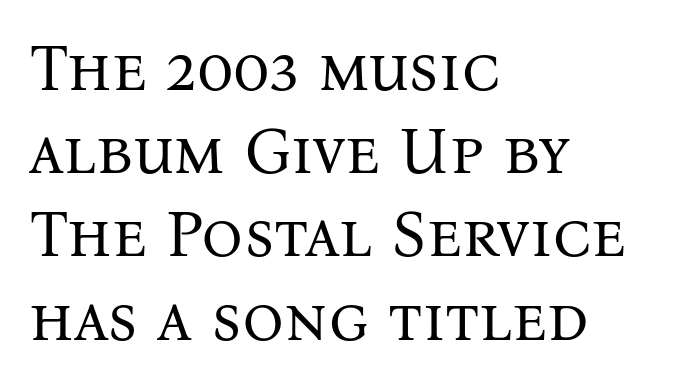
Q: Is the text bold? A: No.
Q: Is the text italic (slanted)? A: No, it is upright.
Q: Is the typeface a serif or a sans-serif typeface? A: Serif.
Q: Is the text underlined? A: No.
Q: How is the paragraph aligned? A: Left-aligned.
Q: Is the spacing between letters normal or unusually wide? A: Normal.
Q: Is the spacing between lines tight, normal or loose? A: Normal.
Q: Width (condensed, normal, or wide)? A: Normal.
Q: Stroke contrast? A: Medium.
Q: x-height? A: Medium.
Q: Monospaced? A: No.
